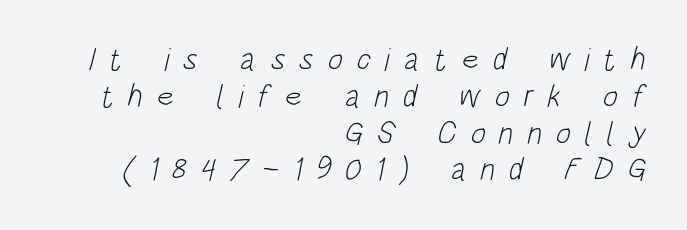
Q: Is the text bold? A: No.
Q: Is the typeface a serif or a sans-serif typeface? A: Sans-serif.
Q: Is the text underlined? A: No.
Q: How is the paragraph aligned? A: Right-aligned.
Q: Is the spacing between letters normal or unusually wide? A: Unusually wide.
Q: Is the spacing between lines tight, normal or loose? A: Tight.
Q: Width (condensed, normal, or wide)? A: Condensed.
Q: Stroke contrast? A: Low.
Q: x-height? A: Large.
Q: Monospaced? A: No.
